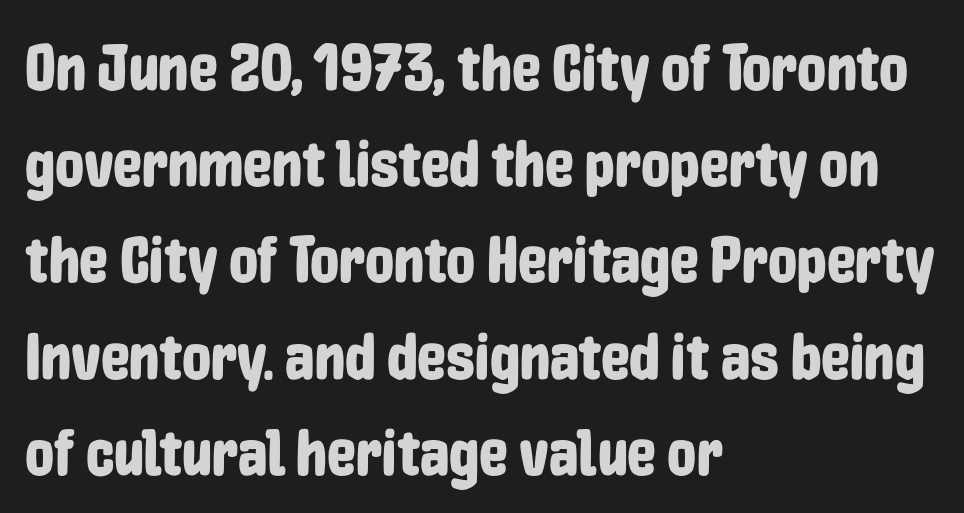
Q: Is the text italic (slanted)? A: No, it is upright.
Q: Is the typeface a serif or a sans-serif typeface? A: Sans-serif.
Q: Is the text underlined? A: No.
Q: How is the paragraph aligned? A: Left-aligned.
Q: Is the spacing between letters normal or unusually wide? A: Normal.
Q: Is the spacing between lines tight, normal or loose? A: Normal.
Q: Width (condensed, normal, or wide)? A: Condensed.
Q: Stroke contrast? A: Low.
Q: x-height? A: Medium.
Q: Monospaced? A: No.
